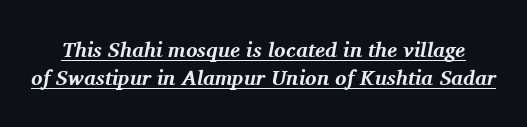
The characters look thick and weighty, a clear bold. The line-height multiplier appears to be the usual default. Each line of the rendering has a horizontal stroke beneath the glyphs. Looking at the ascenders, they clearly lean.
